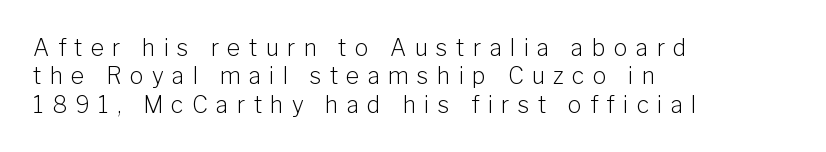
In terms of letterspacing, this is a distinctly airy, spread setting. Counters stay open thanks to moderate or lighter strokes. The rag falls on the right side of this text block. Each row of text sits above clean, open space.
